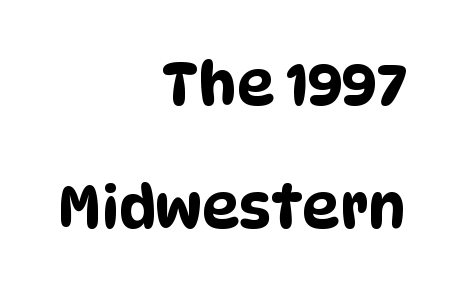
Each row of text sits above clean, open space. Serifs: no, the terminals of the letterforms are clean. In terms of letterspacing, this is plain default setting. Does the copy run flush right? Yes — the right margin is perfectly even. Baseline-to-baseline distance is far greater than the letter height.
